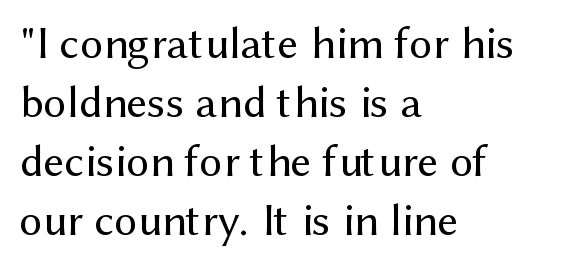
{"serif": "no", "italic": "no", "bold": "no", "weight": "regular", "width": "normal", "stroke_contrast": "medium", "x_height": "medium", "monospaced": "no", "underline": "no", "align": "left", "line_spacing": "normal", "line_spacing_ratio": 1.28, "letter_spacing": "normal", "letter_spacing_em": 0.0, "glyph_px": 46}
